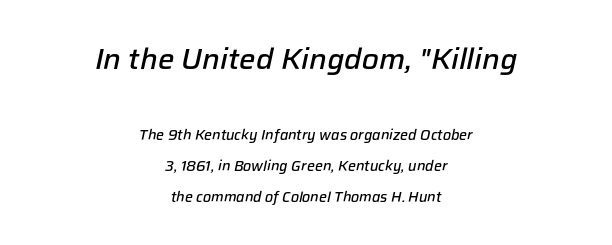
{"italic": "yes", "lean": "right", "slant_degrees": 12, "bold": "semi", "weight": "semibold", "width": "normal", "stroke_contrast": "low", "x_height": "medium", "monospaced": "no", "underline": "no", "align": "center", "line_spacing": "loose", "line_spacing_ratio": 2.22, "letter_spacing": "normal", "letter_spacing_em": 0.0, "larger_block": "first", "size_ratio": 2.07, "glyph_px": 29}
